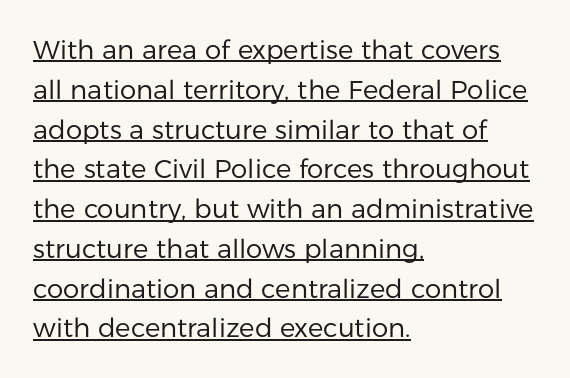
{"italic": "no", "bold": "no", "underline": "yes", "align": "left", "line_spacing": "normal", "line_spacing_ratio": 1.53, "letter_spacing": "normal", "letter_spacing_em": 0.0, "glyph_px": 26}
